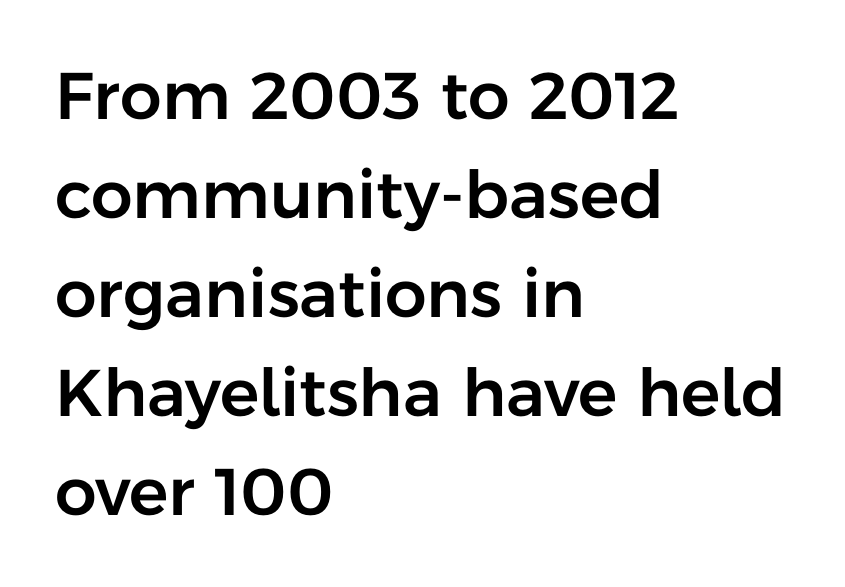
{"serif": "no", "italic": "no", "width": "normal", "stroke_contrast": "low", "x_height": "medium", "monospaced": "no", "underline": "no", "align": "left", "line_spacing": "normal", "line_spacing_ratio": 1.5, "letter_spacing": "normal", "letter_spacing_em": 0.0, "glyph_px": 66}
